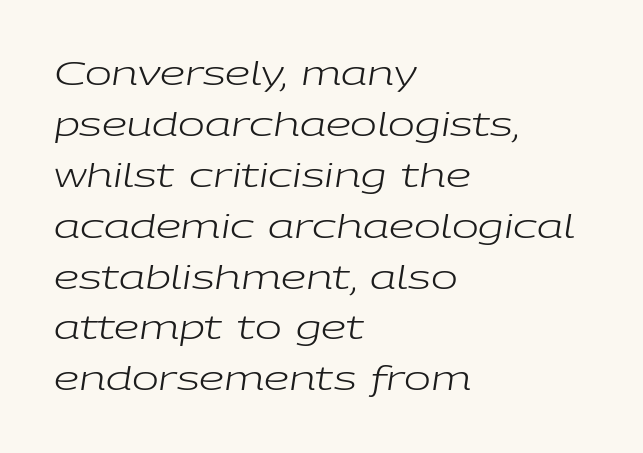
{"italic": "yes", "lean": "right", "slant_degrees": 9, "bold": "no", "weight": "regular", "width": "wide", "stroke_contrast": "low", "x_height": "medium", "monospaced": "no", "underline": "no", "align": "left", "line_spacing": "normal", "line_spacing_ratio": 1.59, "letter_spacing": "normal", "letter_spacing_em": 0.0, "glyph_px": 32}
